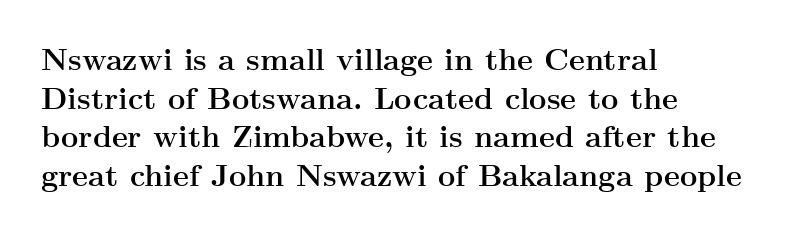
Q: Is the text bold? A: Yes.
Q: Is the text italic (slanted)? A: No, it is upright.
Q: Is the typeface a serif or a sans-serif typeface? A: Serif.
Q: Is the text underlined? A: No.
Q: How is the paragraph aligned? A: Left-aligned.
Q: Is the spacing between letters normal or unusually wide? A: Normal.
Q: Is the spacing between lines tight, normal or loose? A: Normal.
Q: Width (condensed, normal, or wide)? A: Wide.
Q: Stroke contrast? A: Medium.
Q: x-height? A: Small.
Q: Monospaced? A: No.
